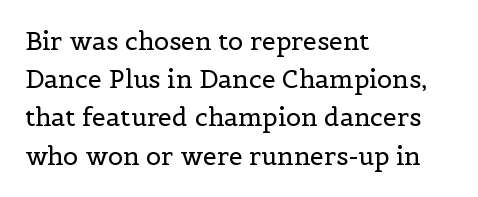
The image shows 25 px text type, upright; set left-aligned, normal line spacing (1.53x), normal letter spacing, not underlined.
